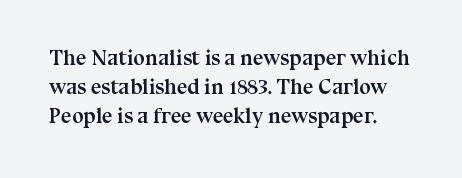
Beneath every word, the page is bare. In terms of posture, this sample is upright. Regular leading. Typesetter's note: full bold, strokes at maximum text heaviness. Each word holds together tightly as a unit, with standard inter-letter gaps.
